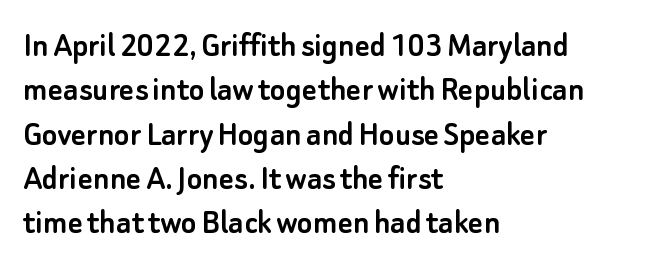
Observe the ordinary spacing: letters are neighbours, not strangers. The text block is weighted toward the left margin, trailing off unevenly rightward. The axis of the letterforms is exactly vertical. Only glyphs here, with clear space below each row. Letterform terminals end flat and unadorned throughout the passage.
